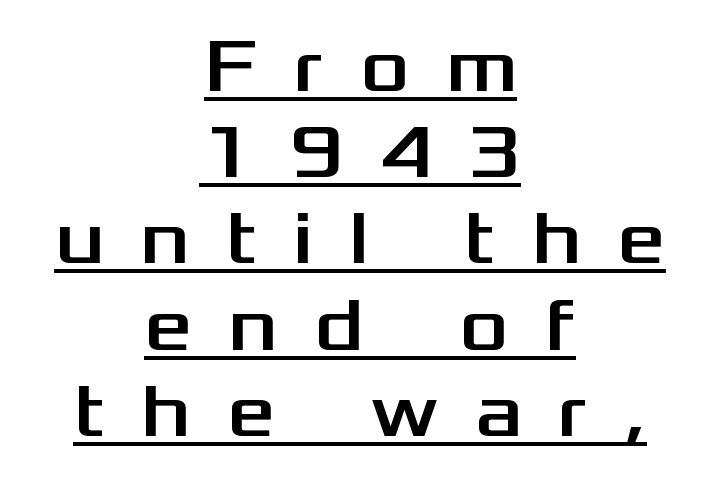
{"serif": "no", "italic": "no", "width": "wide", "stroke_contrast": "medium", "x_height": "medium", "monospaced": "no", "underline": "yes", "align": "center", "line_spacing": "tight", "line_spacing_ratio": 1.15, "letter_spacing": "wide", "letter_spacing_em": 0.48, "glyph_px": 75}
